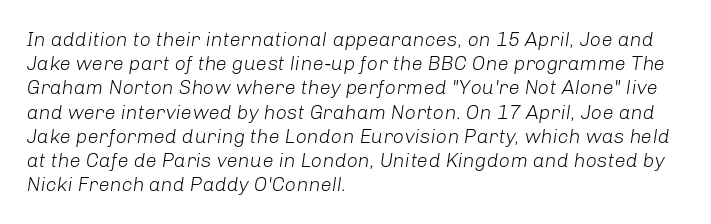
Q: Is the text bold? A: No.
Q: Is the text italic (slanted)? A: Yes, it leans right by about 8 degrees.
Q: Is the text underlined? A: No.
Q: How is the paragraph aligned? A: Left-aligned.
Q: Is the spacing between letters normal or unusually wide? A: Normal.
